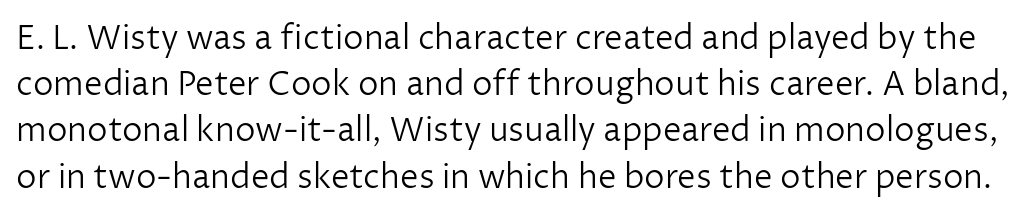
Students, note that the glyphs here touch the page at normal intervals. In terms of posture, this sample is upright. The designer left line spacing at the default. Are there feet on the stems? There aren't — it's a sans.
